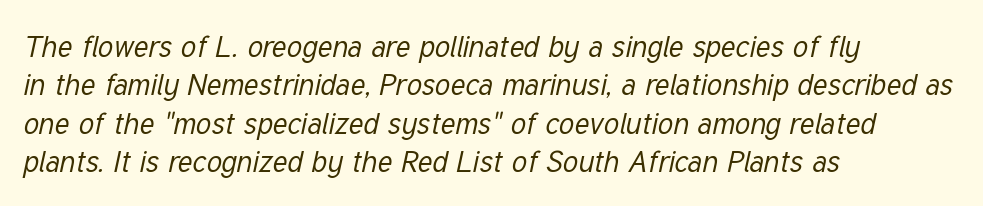
Q: Is the text bold? A: No.
Q: Is the text italic (slanted)? A: Yes, it leans right by about 12 degrees.
Q: Is the text underlined? A: No.
Q: How is the paragraph aligned? A: Left-aligned.
Q: Is the spacing between letters normal or unusually wide? A: Normal.
Q: Is the spacing between lines tight, normal or loose? A: Normal.
Q: Width (condensed, normal, or wide)? A: Condensed.
Q: Stroke contrast? A: Low.
Q: x-height? A: Medium.
Q: Monospaced? A: No.
